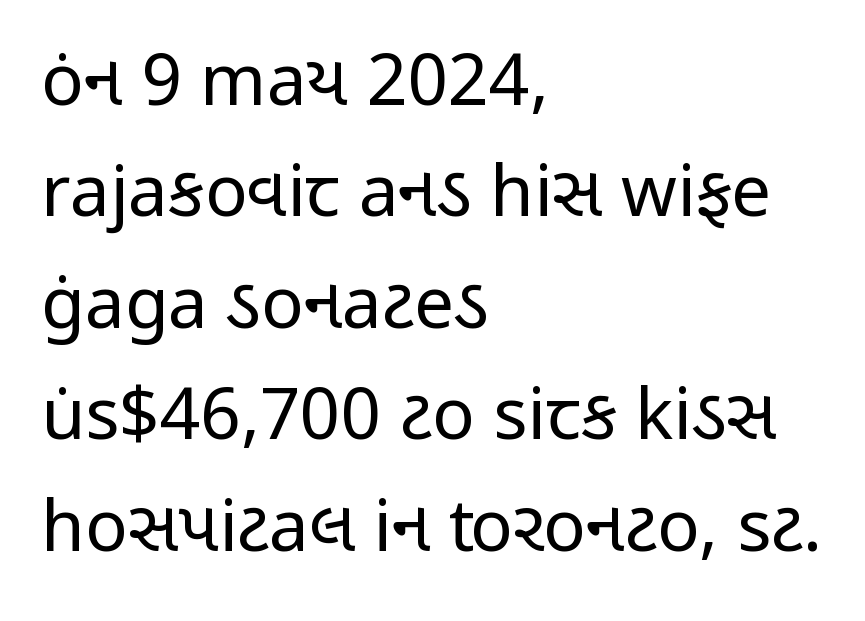
Q: Is the text bold? A: No.
Q: Is the text italic (slanted)? A: No, it is upright.
Q: Is the typeface a serif or a sans-serif typeface? A: Sans-serif.
Q: Is the text underlined? A: No.
Q: How is the paragraph aligned? A: Left-aligned.
Q: Is the spacing between letters normal or unusually wide? A: Normal.
Q: Is the spacing between lines tight, normal or loose? A: Normal.
Q: Width (condensed, normal, or wide)? A: Condensed.
Q: Stroke contrast? A: Low.
Q: x-height? A: Medium.
Q: Monospaced? A: No.
